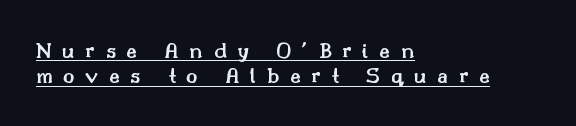
Q: Is the text bold? A: Semi-bold.
Q: Is the text italic (slanted)? A: No, it is upright.
Q: Is the text underlined? A: Yes.
Q: How is the paragraph aligned? A: Left-aligned.
Q: Is the spacing between letters normal or unusually wide? A: Unusually wide.
Q: Is the spacing between lines tight, normal or loose? A: Tight.
